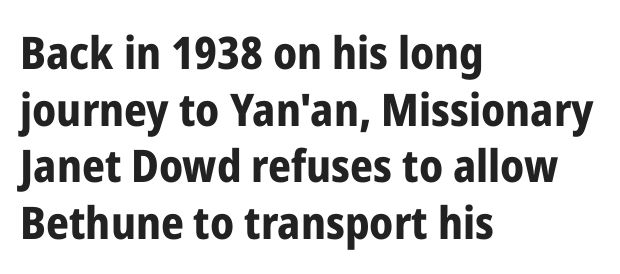
{"serif": "no", "italic": "no", "bold": "yes", "weight": "bold", "width": "condensed", "stroke_contrast": "low", "x_height": "medium", "monospaced": "no", "underline": "no", "align": "left", "line_spacing": "normal", "line_spacing_ratio": 1.26, "letter_spacing": "normal", "letter_spacing_em": 0.0, "glyph_px": 45}
